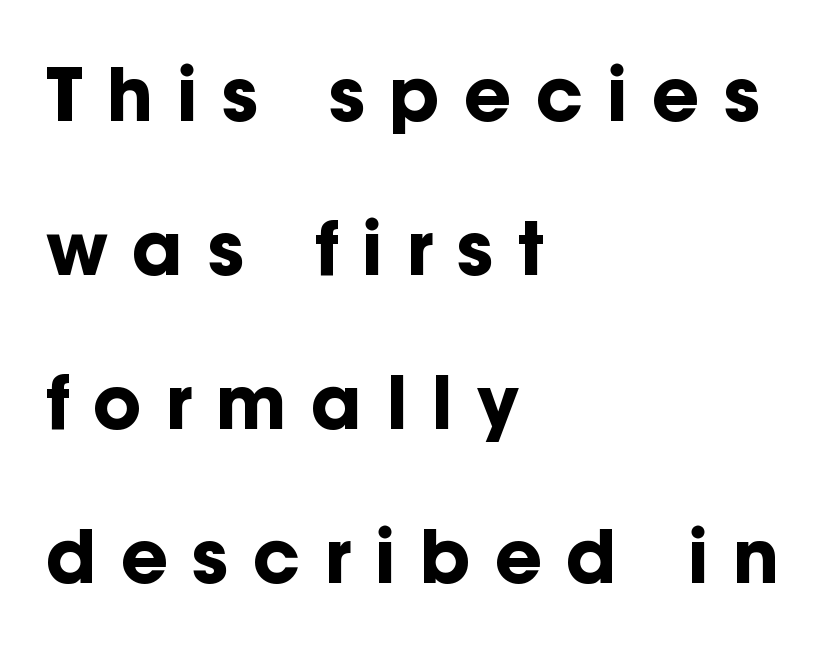
{"serif": "no", "italic": "no", "bold": "yes", "weight": "bold", "width": "normal", "stroke_contrast": "low", "x_height": "medium", "monospaced": "no", "underline": "no", "align": "left", "line_spacing": "loose", "line_spacing_ratio": 2.11, "letter_spacing": "wide", "letter_spacing_em": 0.33, "glyph_px": 73}
